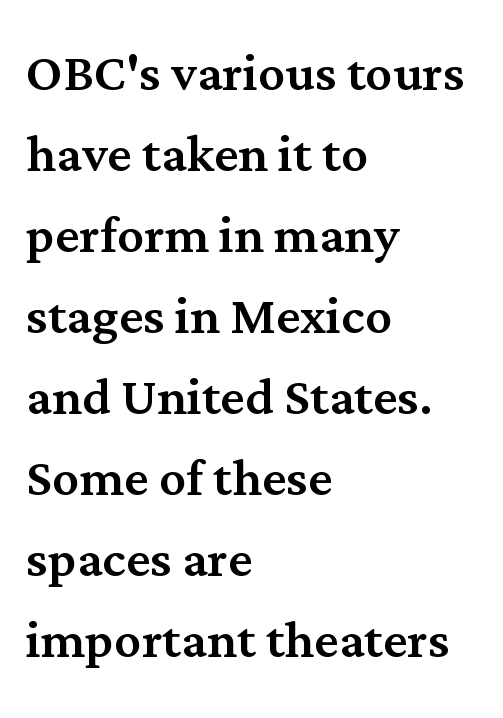
Q: Is the text italic (slanted)? A: No, it is upright.
Q: Is the typeface a serif or a sans-serif typeface? A: Serif.
Q: Is the text underlined? A: No.
Q: How is the paragraph aligned? A: Left-aligned.
Q: Is the spacing between letters normal or unusually wide? A: Normal.
Q: Width (condensed, normal, or wide)? A: Normal.
Q: Stroke contrast? A: Medium.
Q: x-height? A: Medium.
Q: Monospaced? A: No.
